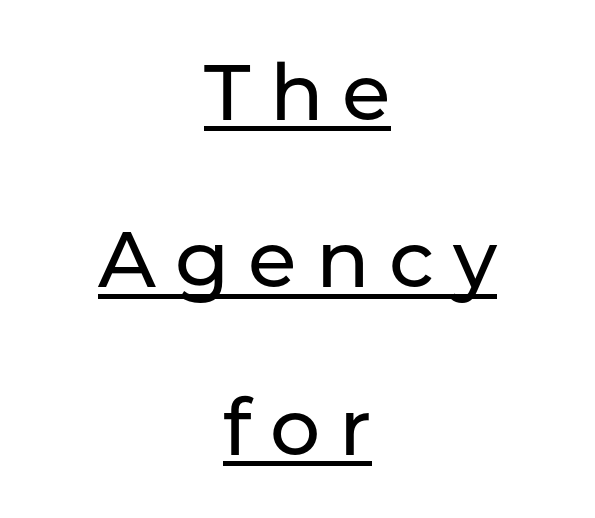
Classification — sans serif. Is the block centered? Yes — each line is placed symmetrically about the middle. A rule runs beneath these lines of type. Note the varied advance widths — an 'i' is clearly narrower than an 'm'.
